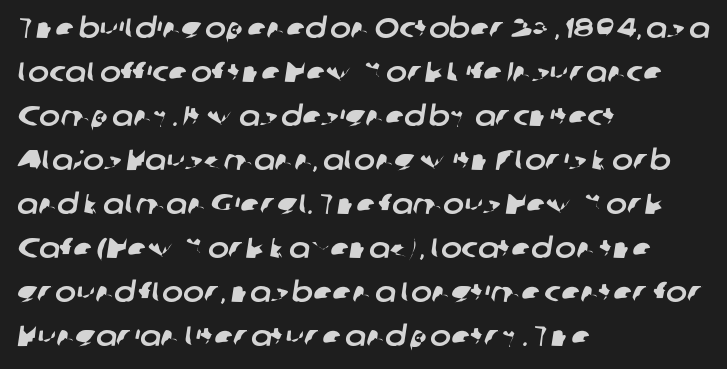
Think of a printed novel: that variable character pitch is what you see here. Default kerning and tracking; the words read as compact shapes. Regarding leading, the lines here are spaced in the standard way. These lines stack with their left ends in a neat column. Nope, no serifs anywhere on these letters.
